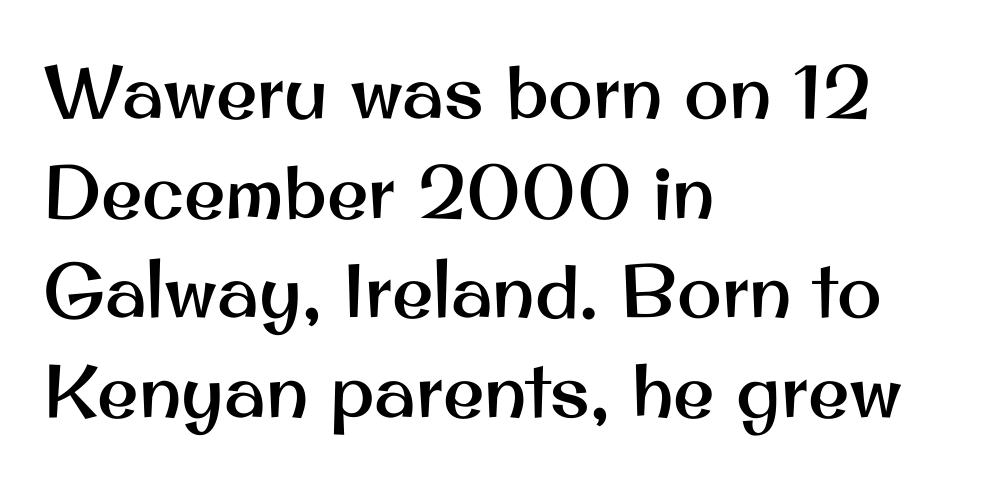
The image shows 75 px sans-serif type, upright; set left-aligned, normal line spacing (1.33x), normal letter spacing, not underlined; medium stroke contrast and a small x-height.
